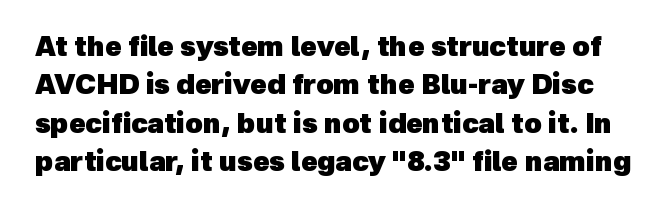
Q: Is the text bold? A: Yes.
Q: Is the text underlined? A: No.
Q: Is the spacing between letters normal or unusually wide? A: Normal.
Q: Is the spacing between lines tight, normal or loose? A: Normal.
